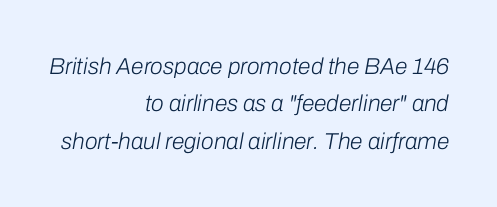
Students, observe: this is what conventionally led text looks like. The rag falls on the left side of this text block. The face used here is rendered with its standard letterfit. In terms of posture, this sample is oblique. A bare baseline throughout the passage.
